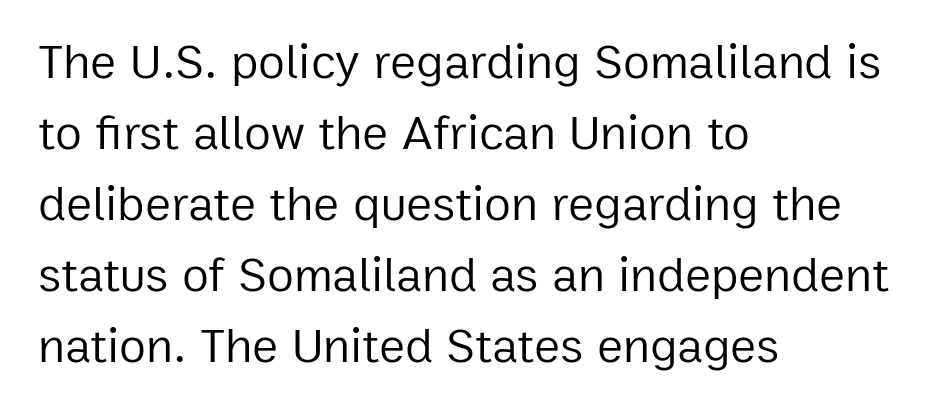
Students, observe: this is what conventionally led text looks like. Default kerning and tracking; the words read as compact shapes. A student would call this left alignment; a typographer would say flush left, rag right. Notice how the stems are strictly vertical — no italics here.
